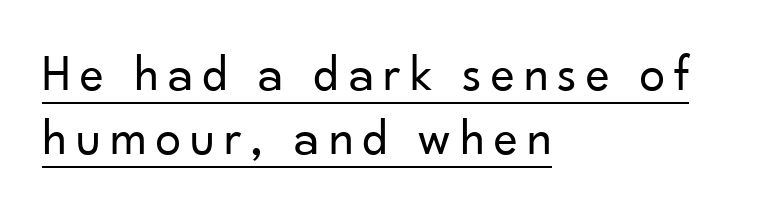
The image shows 51 px regular-weight sans-serif type, upright; set left-aligned, normal line spacing (1.25x), underlined; low stroke contrast and a small x-height.
